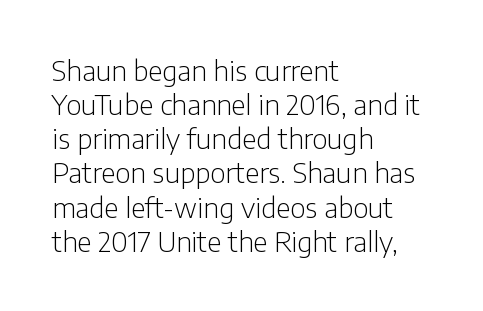
Q: Is the text bold? A: No.
Q: Is the text italic (slanted)? A: No, it is upright.
Q: Is the typeface a serif or a sans-serif typeface? A: Sans-serif.
Q: Is the text underlined? A: No.
Q: How is the paragraph aligned? A: Left-aligned.
Q: Is the spacing between letters normal or unusually wide? A: Normal.
Q: Width (condensed, normal, or wide)? A: Condensed.
Q: Stroke contrast? A: Low.
Q: x-height? A: Medium.
Q: Monospaced? A: No.
